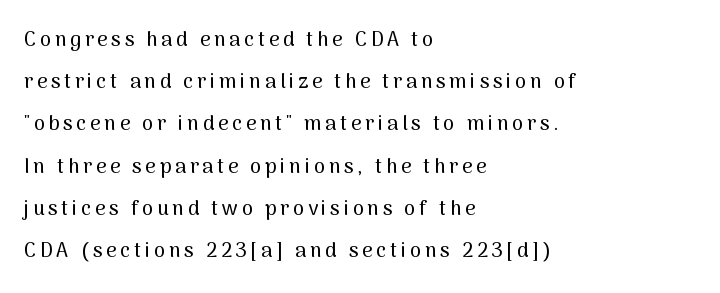
{"italic": "no", "underline": "no", "align": "left", "line_spacing": "loose", "line_spacing_ratio": 2.11, "glyph_px": 20}
